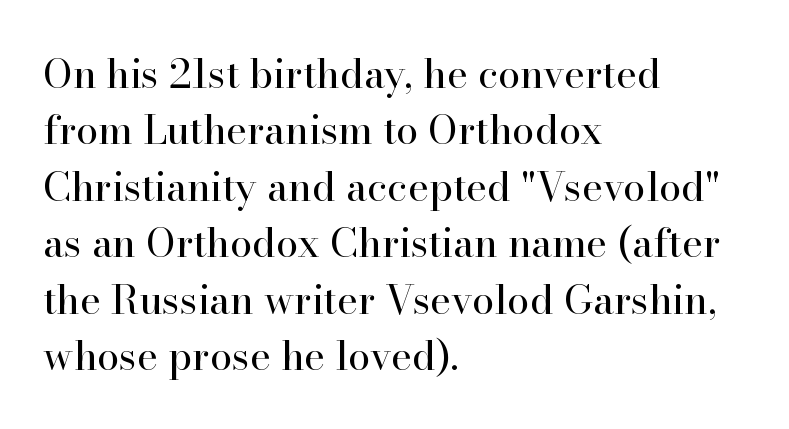
Vertically, the passage feels balanced, rows spaced as you'd expect. Compared with typical body copy, the letter spacing here is the same. Underline: absent. Stroke terminals: seriffed.
